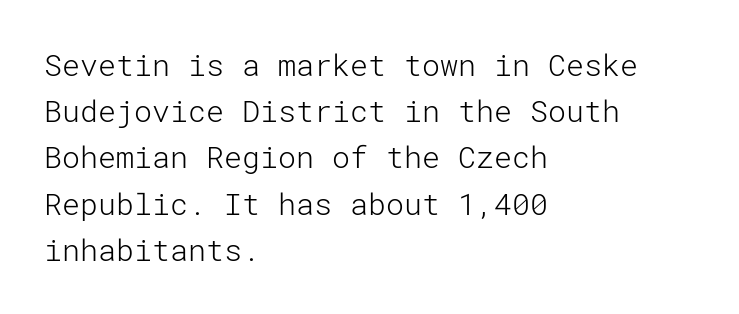
Q: Is the text bold? A: No.
Q: Is the text italic (slanted)? A: No, it is upright.
Q: Is the typeface a serif or a sans-serif typeface? A: Sans-serif.
Q: Is the text underlined? A: No.
Q: How is the paragraph aligned? A: Left-aligned.
Q: Is the spacing between letters normal or unusually wide? A: Normal.
Q: Is the spacing between lines tight, normal or loose? A: Normal.
Q: Width (condensed, normal, or wide)? A: Normal.
Q: Stroke contrast? A: Low.
Q: x-height? A: Medium.
